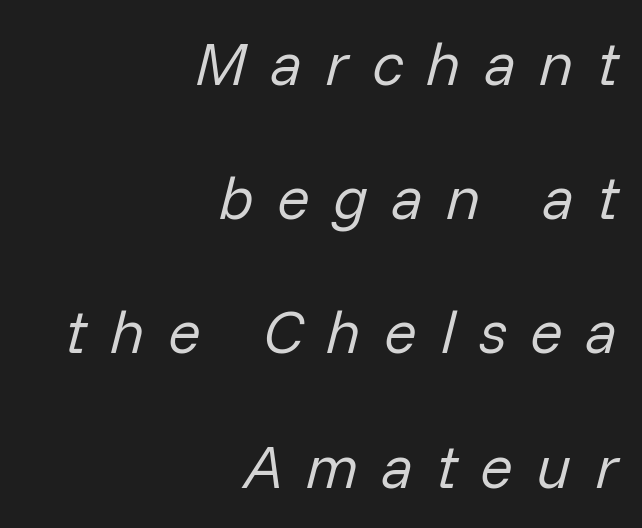
{"italic": "yes", "lean": "right", "slant_degrees": 14, "bold": "no", "weight": "regular", "width": "normal", "stroke_contrast": "low", "x_height": "medium", "monospaced": "no", "underline": "no", "align": "right", "line_spacing": "loose", "line_spacing_ratio": 2.2, "letter_spacing": "wide", "letter_spacing_em": 0.38, "glyph_px": 61}
